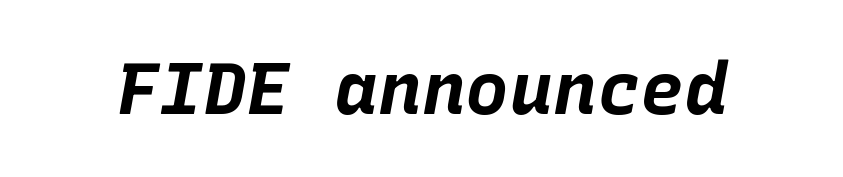
{"italic": "yes", "lean": "right", "slant_degrees": 10, "bold": "yes", "weight": "bold", "width": "normal", "stroke_contrast": "low", "x_height": "large", "monospaced": "yes", "underline": "no", "letter_spacing": "normal", "letter_spacing_em": 0.0, "glyph_px": 73}
